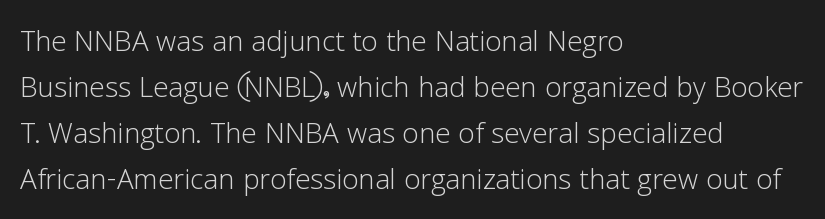
The image shows 37 px light sans-serif type, upright; set left-aligned, line spacing 1.24x, normal letter spacing, not underlined; low stroke contrast and a medium x-height.
